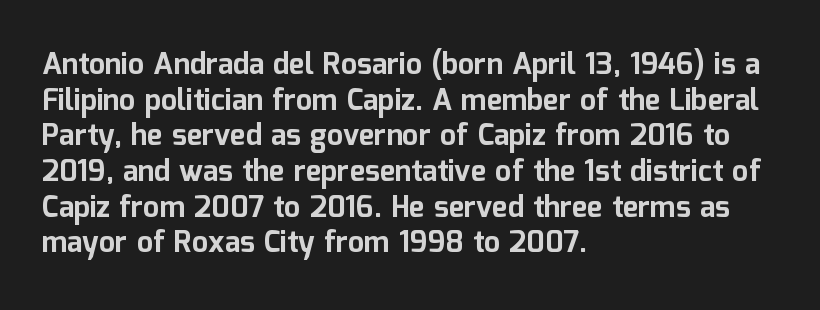
Q: Is the text bold? A: Yes.
Q: Is the text italic (slanted)? A: No, it is upright.
Q: Is the typeface a serif or a sans-serif typeface? A: Sans-serif.
Q: Is the text underlined? A: No.
Q: How is the paragraph aligned? A: Left-aligned.
Q: Is the spacing between letters normal or unusually wide? A: Normal.
Q: Width (condensed, normal, or wide)? A: Normal.
Q: Stroke contrast? A: Low.
Q: x-height? A: Medium.
Q: Monospaced? A: No.
